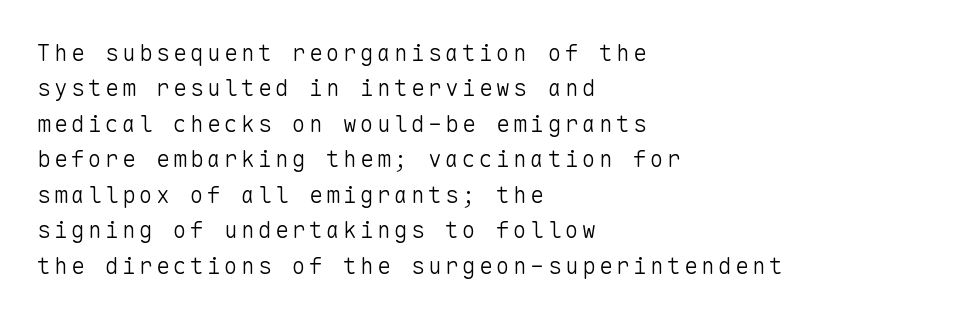
Q: Is the text bold? A: No.
Q: Is the text italic (slanted)? A: No, it is upright.
Q: Is the text underlined? A: No.
Q: How is the paragraph aligned? A: Left-aligned.
Q: Is the spacing between lines tight, normal or loose? A: Normal.
